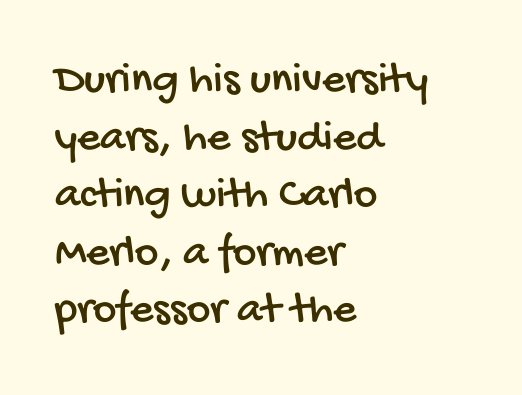
Q: Is the typeface a serif or a sans-serif typeface? A: Sans-serif.
Q: Is the text underlined? A: No.
Q: How is the paragraph aligned? A: Left-aligned.
Q: Is the spacing between letters normal or unusually wide? A: Normal.
Q: Is the spacing between lines tight, normal or loose? A: Normal.
Q: Width (condensed, normal, or wide)? A: Condensed.
Q: Stroke contrast? A: Low.
Q: x-height? A: Large.
Q: Monospaced? A: No.
